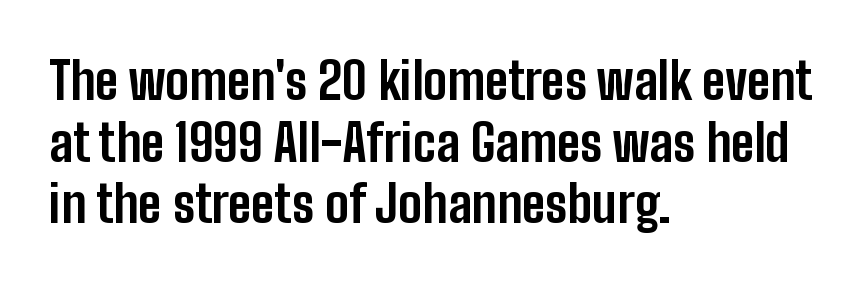
I'd call this a sans setting — the letters go barefoot. The typesetter chose a ragged-right arrangement here. A bare baseline throughout the passage. Characters follow at the spacing the type designer built in. You can tell it's not italic because the verticals are truly vertical. The rendering uses natural spacing where letterforms have individual widths.
